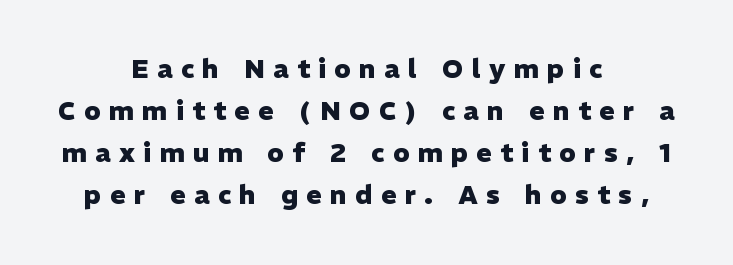
The image shows 26 px bold type, upright; set centered, normal line spacing (1.62x), unusually wide letter spacing (+0.33 em), not underlined.
